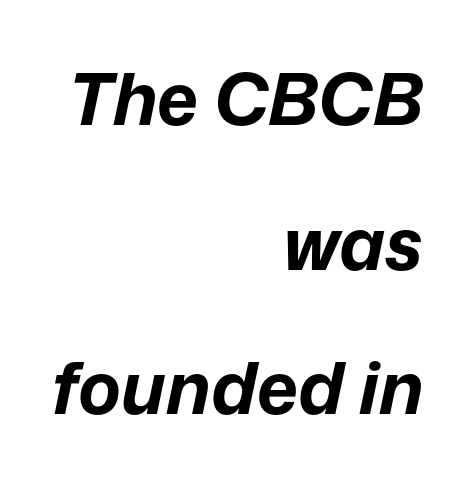
Between one letter and the next there's only the usual sliver of space. A typesetter would call this proportional, since set widths differ per character. The lines in this sample share a right terminus and differ only in where they begin. Compared with typical paragraphs, the rows here are farther apart.
